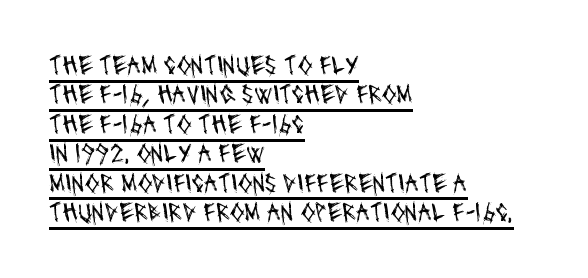
Q: Is the text bold? A: No.
Q: Is the text underlined? A: Yes.
Q: How is the paragraph aligned? A: Left-aligned.
Q: Is the spacing between letters normal or unusually wide? A: Normal.
Q: Is the spacing between lines tight, normal or loose? A: Tight.
